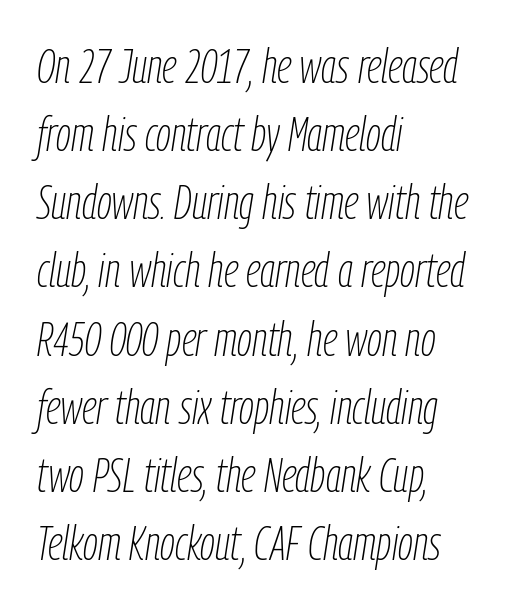
This block has exactly the height ordinary leading produces. Glyph-to-glyph distance matches everyday printed text. Letters rest on an invisible, unmarked baseline. Alignment: flush left. This sample uses an oblique cut, with every glyph tilted off the vertical. Each letter keeps its own natural width here, so spacing adapts to shape.
